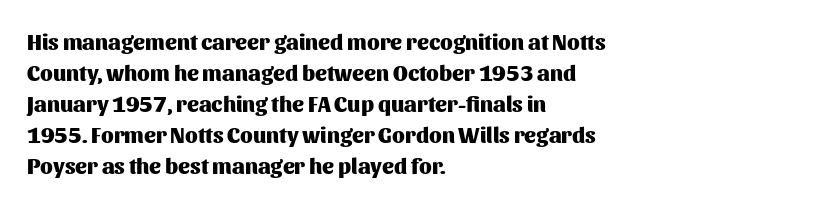
Q: Is the text bold? A: Yes.
Q: Is the text italic (slanted)? A: No, it is upright.
Q: Is the text underlined? A: No.
Q: How is the paragraph aligned? A: Left-aligned.
Q: Is the spacing between letters normal or unusually wide? A: Normal.
Q: Is the spacing between lines tight, normal or loose? A: Normal.
